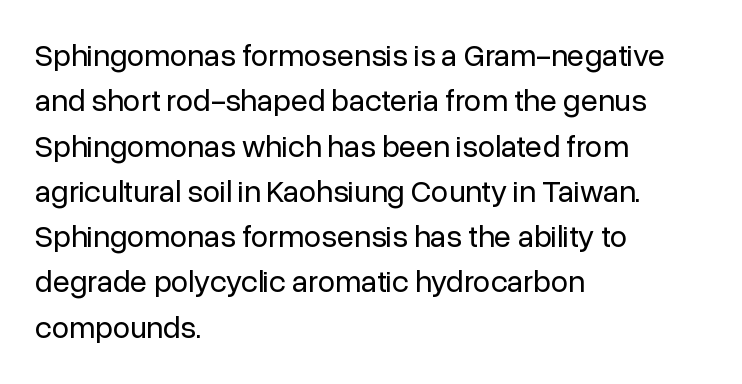
The image shows 31 px regular-weight sans-serif type, upright; set left-aligned, normal line spacing (1.46x), normal letter spacing, not underlined; low stroke contrast and a medium x-height.
